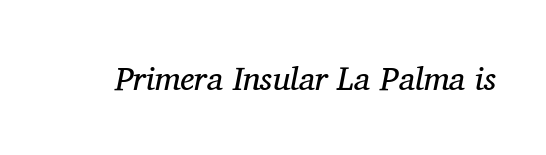
Q: Is the text bold? A: No.
Q: Is the text italic (slanted)? A: Yes, it leans right by about 11 degrees.
Q: Is the typeface a serif or a sans-serif typeface? A: Serif.
Q: Is the text underlined? A: No.
Q: Is the spacing between letters normal or unusually wide? A: Normal.
Q: Width (condensed, normal, or wide)? A: Normal.
Q: Stroke contrast? A: Medium.
Q: x-height? A: Medium.
Q: Monospaced? A: No.
